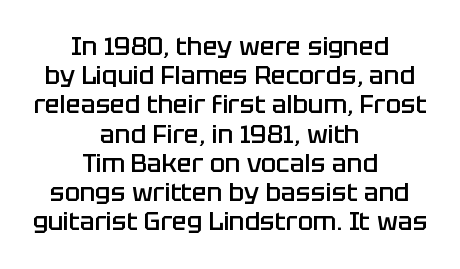
{"italic": "no", "bold": "semi", "underline": "no", "align": "center", "line_spacing_ratio": 1.17, "letter_spacing": "normal", "letter_spacing_em": 0.0, "glyph_px": 25}
